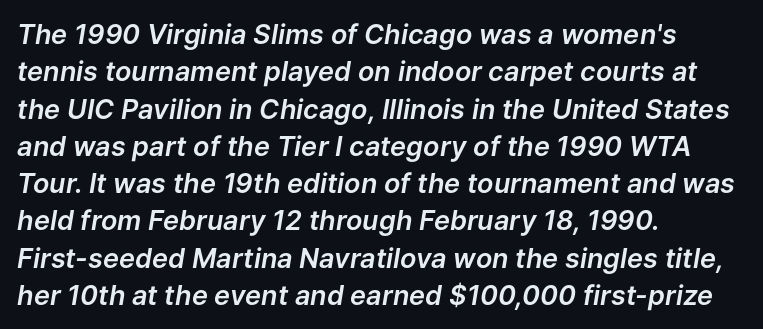
The image shows 27 px text type, italic (leaning right); set left-aligned, normal line spacing (1.38x), normal letter spacing, not underlined.
